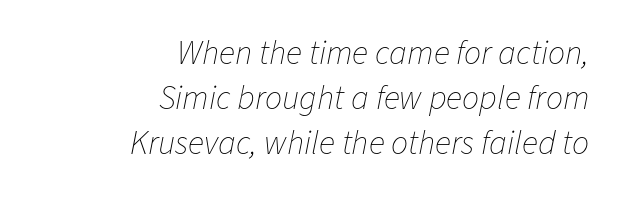
Q: Is the text bold? A: No.
Q: Is the text italic (slanted)? A: Yes, it leans right by about 11 degrees.
Q: Is the text underlined? A: No.
Q: How is the paragraph aligned? A: Right-aligned.
Q: Is the spacing between letters normal or unusually wide? A: Normal.
Q: Is the spacing between lines tight, normal or loose? A: Normal.
Q: Width (condensed, normal, or wide)? A: Normal.
Q: Stroke contrast? A: Low.
Q: x-height? A: Medium.
Q: Monospaced? A: No.
